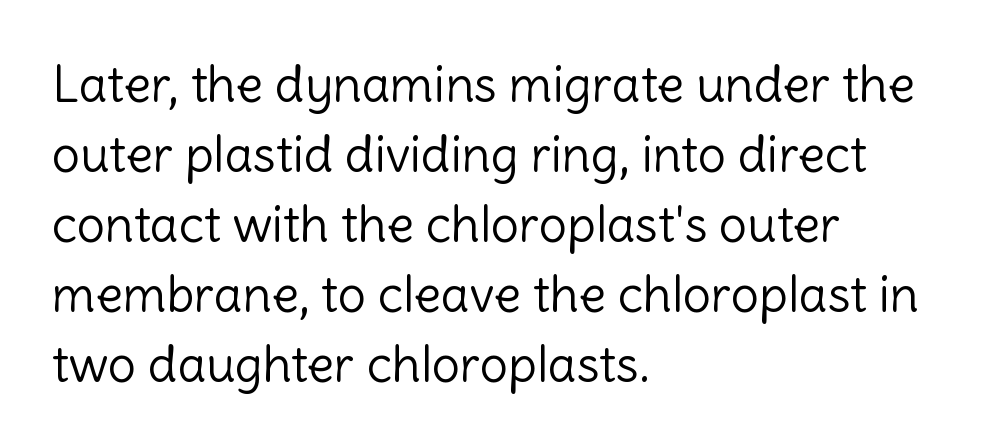
Q: Is the text bold? A: No.
Q: Is the text italic (slanted)? A: No, it is upright.
Q: Is the typeface a serif or a sans-serif typeface? A: Sans-serif.
Q: Is the text underlined? A: No.
Q: How is the paragraph aligned? A: Left-aligned.
Q: Is the spacing between letters normal or unusually wide? A: Normal.
Q: Is the spacing between lines tight, normal or loose? A: Normal.
Q: Width (condensed, normal, or wide)? A: Normal.
Q: x-height? A: Medium.
Q: Monospaced? A: No.
